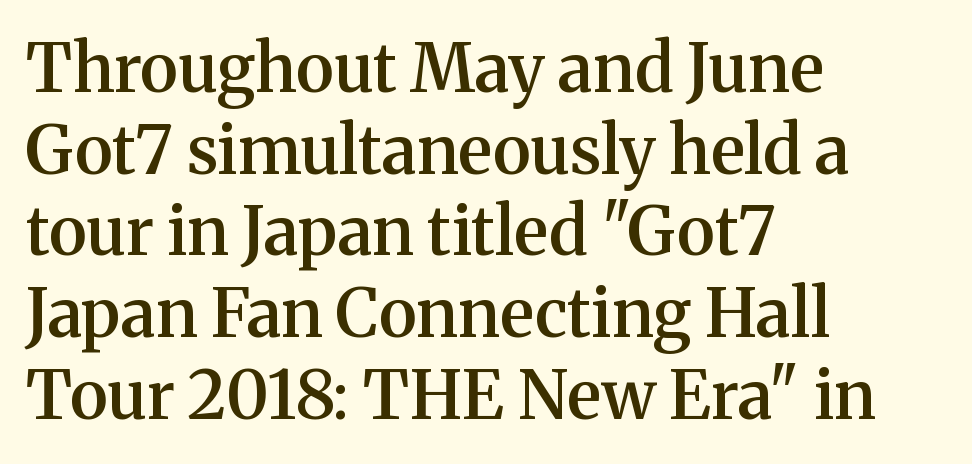
Q: Is the text bold? A: Semi-bold.
Q: Is the text italic (slanted)? A: No, it is upright.
Q: Is the typeface a serif or a sans-serif typeface? A: Serif.
Q: Is the text underlined? A: No.
Q: How is the paragraph aligned? A: Left-aligned.
Q: Is the spacing between letters normal or unusually wide? A: Normal.
Q: Width (condensed, normal, or wide)? A: Normal.
Q: Stroke contrast? A: Medium.
Q: x-height? A: Medium.
Q: Monospaced? A: No.
